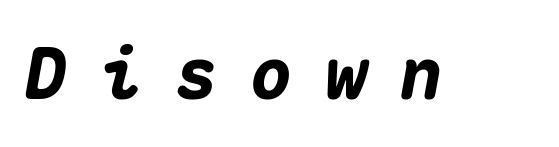
Lines of text with bare space underneath. Posture: slanted. The typesetting leans heavy: a genuine bold. Fixed-width glyphs throughout — classic coding-font behaviour.
